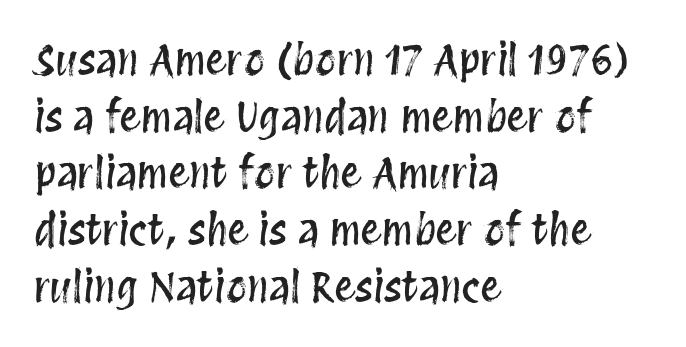
Q: Is the text italic (slanted)? A: No, it is upright.
Q: Is the text underlined? A: No.
Q: How is the paragraph aligned? A: Left-aligned.
Q: Is the spacing between letters normal or unusually wide? A: Normal.
Q: Is the spacing between lines tight, normal or loose? A: Normal.
Q: Width (condensed, normal, or wide)? A: Condensed.
Q: Stroke contrast? A: Medium.
Q: x-height? A: Large.
Q: Monospaced? A: No.
